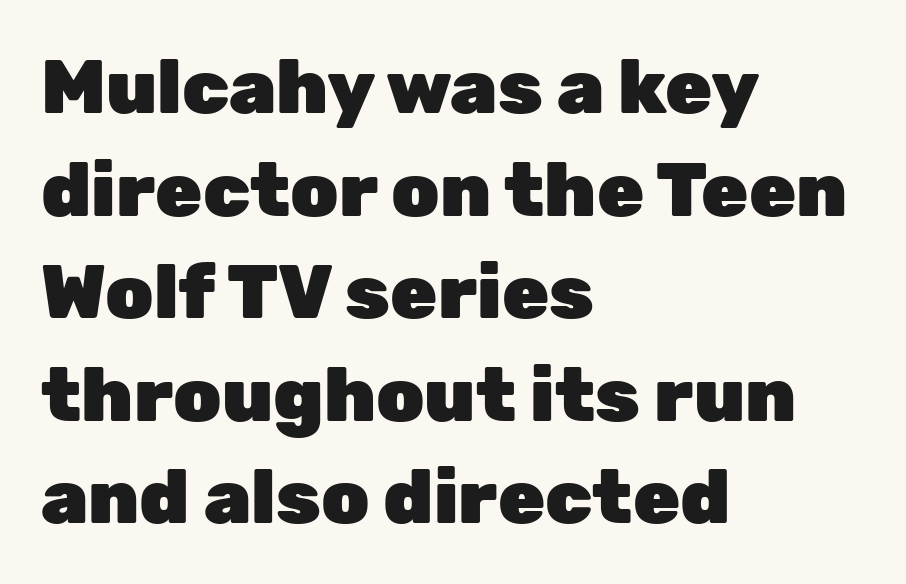
{"serif": "no", "italic": "no", "bold": "yes", "weight": "heavy", "width": "normal", "stroke_contrast": "low", "x_height": "medium", "monospaced": "no", "underline": "no", "align": "left", "line_spacing": "normal", "line_spacing_ratio": 1.35, "letter_spacing": "normal", "letter_spacing_em": 0.0, "glyph_px": 76}
